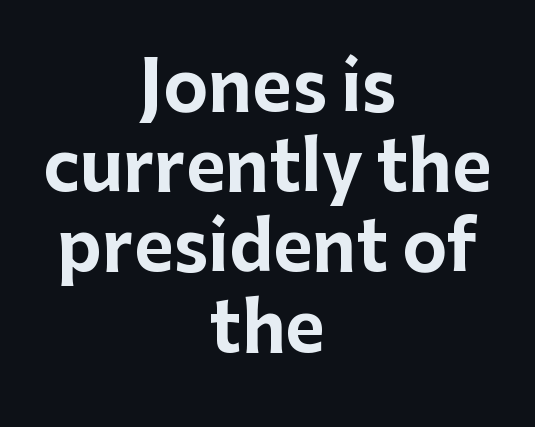
Q: Is the text bold? A: Yes.
Q: Is the text italic (slanted)? A: No, it is upright.
Q: Is the typeface a serif or a sans-serif typeface? A: Sans-serif.
Q: Is the text underlined? A: No.
Q: How is the paragraph aligned? A: Centered.
Q: Is the spacing between letters normal or unusually wide? A: Normal.
Q: Width (condensed, normal, or wide)? A: Normal.
Q: Stroke contrast? A: Low.
Q: x-height? A: Medium.
Q: Monospaced? A: No.
